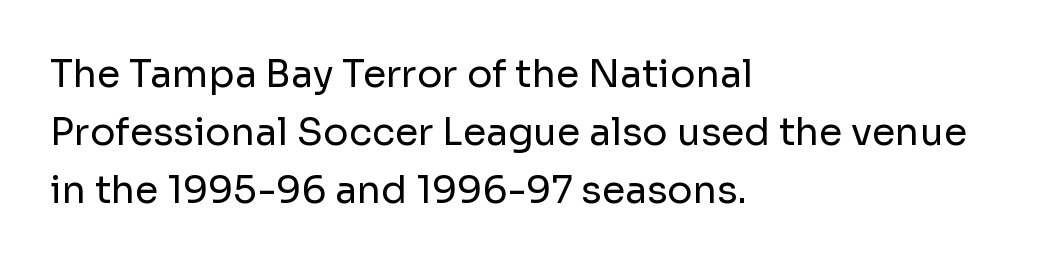
The image shows 38 px regular-weight sans-serif type, upright; set left-aligned, normal line spacing (1.52x), normal letter spacing, not underlined; low stroke contrast and a medium x-height.
